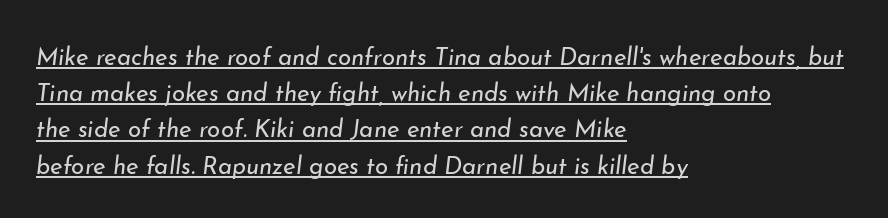
Q: Is the text bold? A: No.
Q: Is the text italic (slanted)? A: Yes, it leans right by about 7 degrees.
Q: Is the text underlined? A: Yes.
Q: How is the paragraph aligned? A: Left-aligned.
Q: Is the spacing between letters normal or unusually wide? A: Normal.
Q: Is the spacing between lines tight, normal or loose? A: Normal.
